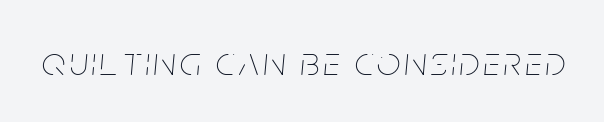
{"italic": "yes", "lean": "right", "slant_degrees": 5, "bold": "no", "weight": "thin", "width": "condensed", "stroke_contrast": "low", "x_height": "large", "monospaced": "no", "underline": "no", "glyph_px": 41}
